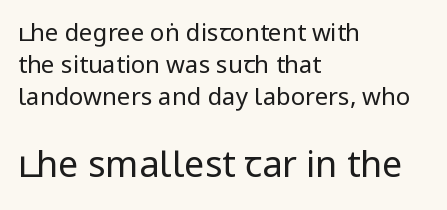
Check where the strokes stop: nothing finishes them off — pure sans. A typesetter would call this proportional, since set widths differ per character. Between one letter and the next there's only the usual sliver of space. The letters in the lower block stand taller than those in the block above. Weight: in the light-to-regular range.
